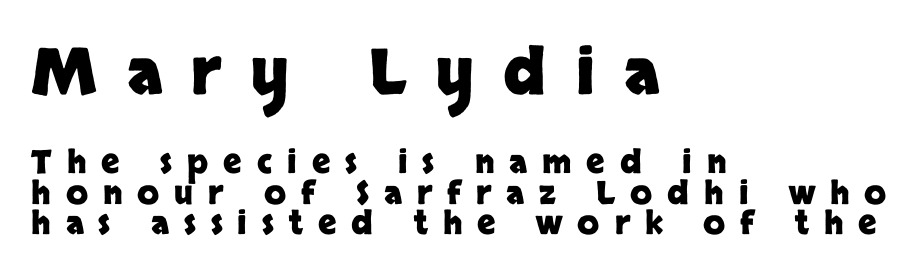
{"serif": "no", "italic": "no", "bold": "yes", "weight": "heavy", "width": "normal", "stroke_contrast": "low", "x_height": "large", "monospaced": "no", "underline": "no", "align": "left", "line_spacing": "tight", "line_spacing_ratio": 0.95, "letter_spacing": "wide", "letter_spacing_em": 0.47, "larger_block": "first", "size_ratio": 1.97, "glyph_px": 63}
